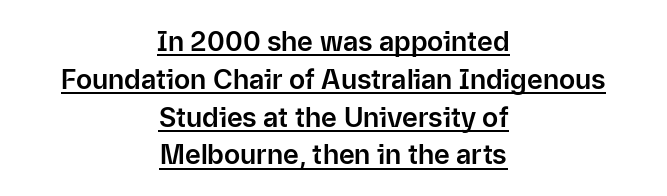
These lines were composed using upright roman letters. Which margin do the lines hug? Neither — every line sits in the middle. Students, observe: this is what conventionally led text looks like. Has an underline been added? It has. Letter spacing: default.
